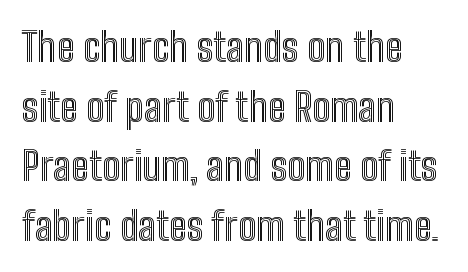
The image shows 40 px condensed type, upright; set left-aligned, normal line spacing (1.49x), normal letter spacing, not underlined; a medium x-height.
